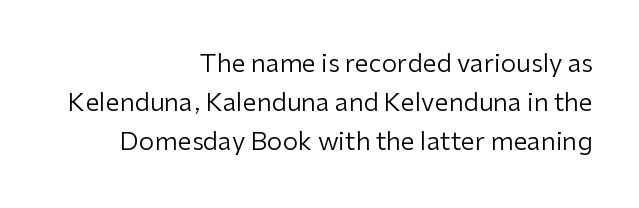
The image shows 25 px text type, upright; set right-aligned, normal line spacing (1.56x), normal letter spacing, not underlined.
